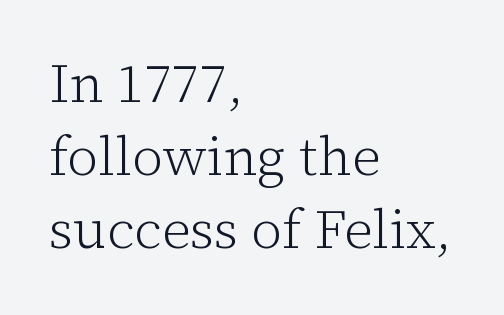
The image shows 54 px light serif type, upright; set left-aligned, normal line spacing (1.35x), normal letter spacing, not underlined; low stroke contrast and a medium x-height.
